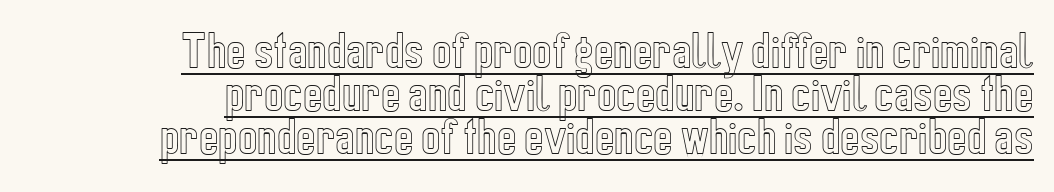
Q: Is the text italic (slanted)? A: No, it is upright.
Q: Is the text underlined? A: Yes.
Q: How is the paragraph aligned? A: Right-aligned.
Q: Is the spacing between letters normal or unusually wide? A: Normal.
Q: Is the spacing between lines tight, normal or loose? A: Tight.
Q: Width (condensed, normal, or wide)? A: Condensed.
Q: x-height? A: Medium.
Q: Monospaced? A: No.
